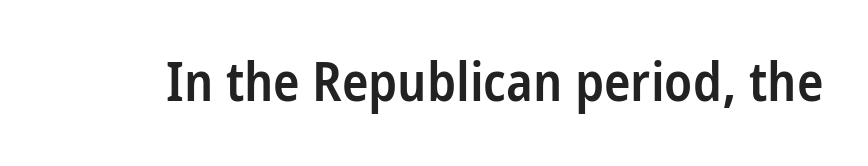
On the weight axis this lands at semibold, roughly 600. No italicization has been applied; the sample stays upright. The type family on display is of the sans-serif kind. The gap between lines stays unmarked. Character widths vary here, with narrow letters taking less room than wide ones. Compared with typical body copy, the letter spacing here is the same.
